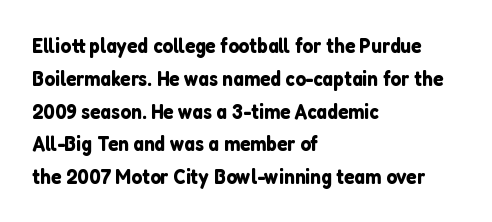
The image shows 21 px text type, upright; set left-aligned, normal line spacing (1.56x), normal letter spacing, not underlined.
